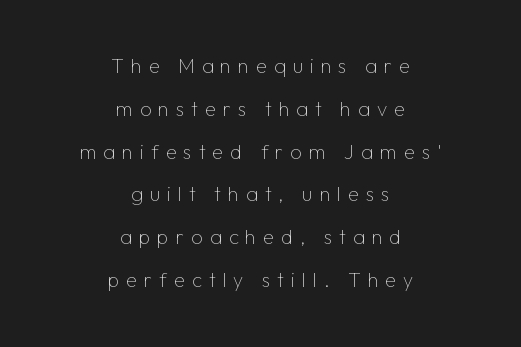
The image shows 20 px text type, upright; set centered, loose line spacing (2.14x), unusually wide letter spacing (+0.35 em), not underlined.
